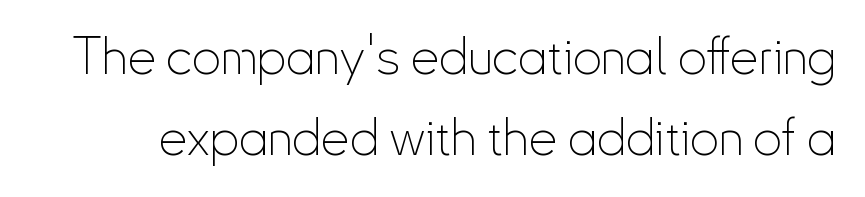
Reading down the column, the eye jumps a familiar distance to each next line. Unmarked baselines from the first word to the last. The line texture is even and compact thanks to regular tracking. A typesetter would label this face a sans. Do the characters align in a grid? No, the font is proportional.
